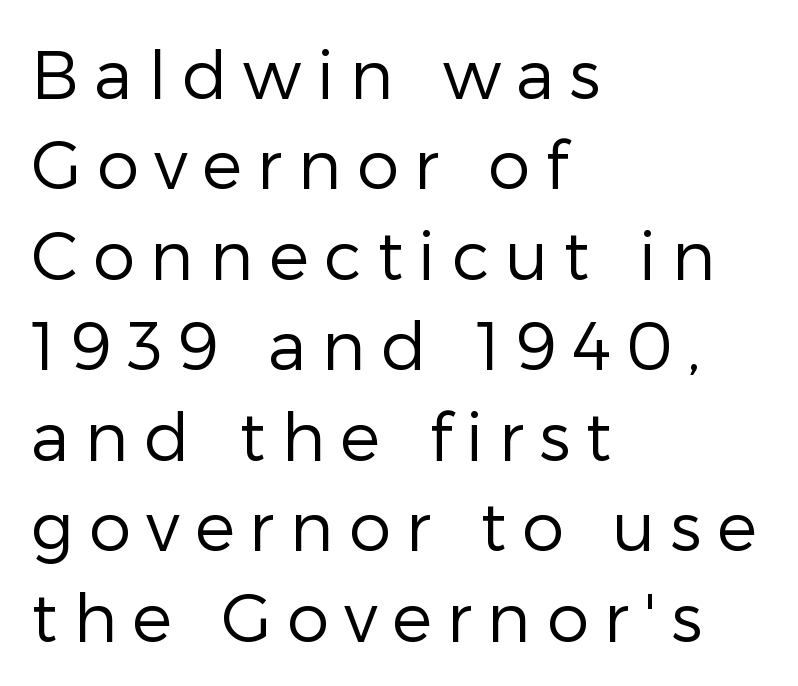
Q: Is the text bold? A: No.
Q: Is the text italic (slanted)? A: No, it is upright.
Q: Is the typeface a serif or a sans-serif typeface? A: Sans-serif.
Q: Is the text underlined? A: No.
Q: How is the paragraph aligned? A: Left-aligned.
Q: Is the spacing between letters normal or unusually wide? A: Unusually wide.
Q: Is the spacing between lines tight, normal or loose? A: Normal.
Q: Width (condensed, normal, or wide)? A: Normal.
Q: Stroke contrast? A: Low.
Q: x-height? A: Medium.
Q: Monospaced? A: No.
